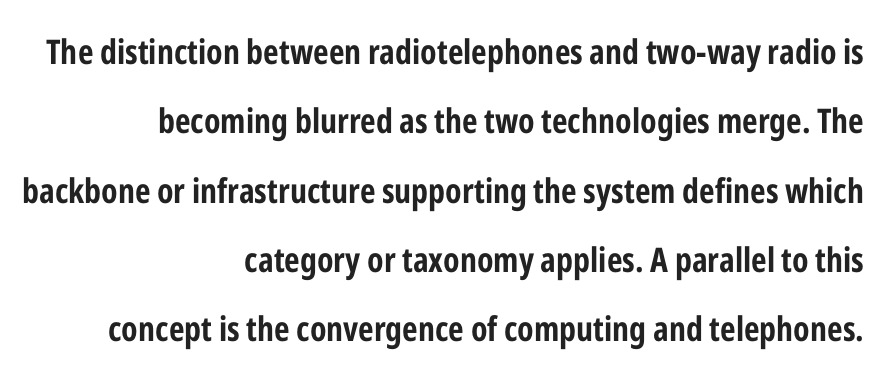
The image shows 34 px bold, condensed sans-serif type, upright; set right-aligned, loose line spacing (2.04x), normal letter spacing, not underlined; low stroke contrast and a medium x-height.
